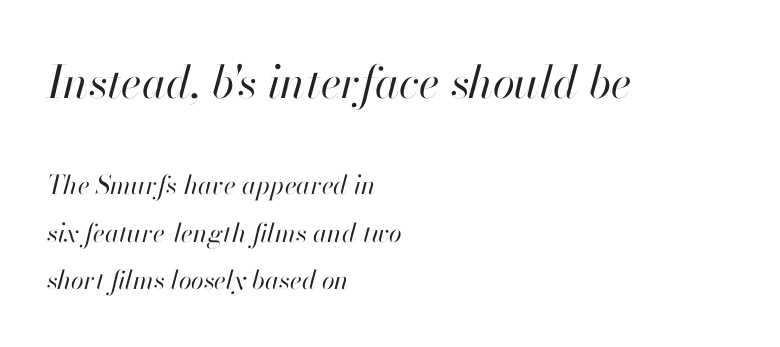
{"italic": "yes", "lean": "right", "slant_degrees": 13, "bold": "no", "weight": "regular", "width": "normal", "stroke_contrast": "high", "x_height": "small", "monospaced": "no", "underline": "no", "align": "left", "line_spacing_ratio": 1.81, "letter_spacing": "normal", "letter_spacing_em": 0.0, "larger_block": "first", "size_ratio": 1.73, "glyph_px": 45}
